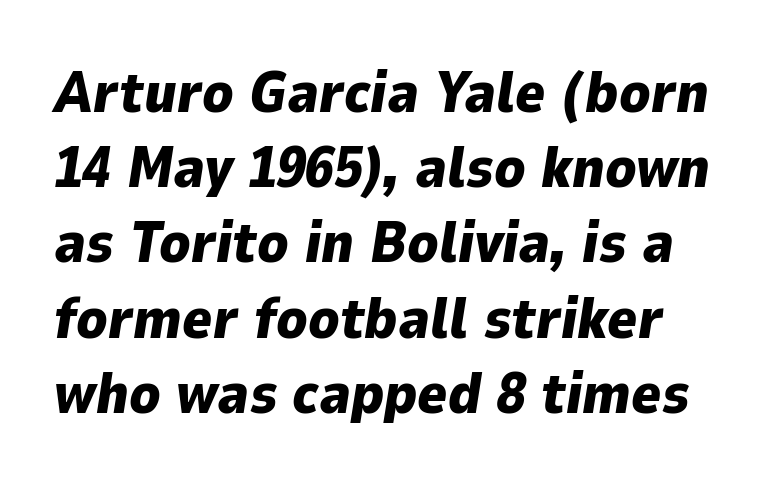
{"italic": "yes", "lean": "right", "slant_degrees": 9, "bold": "yes", "weight": "heavy", "width": "normal", "stroke_contrast": "low", "x_height": "medium", "monospaced": "no", "underline": "no", "line_spacing": "normal", "line_spacing_ratio": 1.32, "letter_spacing": "normal", "letter_spacing_em": 0.0, "glyph_px": 57}
